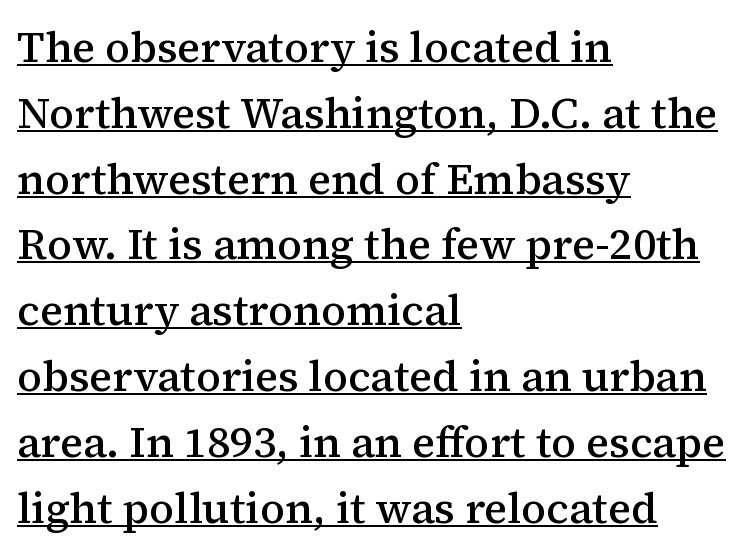
Q: Is the text bold? A: Semi-bold.
Q: Is the text italic (slanted)? A: No, it is upright.
Q: Is the typeface a serif or a sans-serif typeface? A: Serif.
Q: Is the text underlined? A: Yes.
Q: How is the paragraph aligned? A: Left-aligned.
Q: Is the spacing between letters normal or unusually wide? A: Normal.
Q: Is the spacing between lines tight, normal or loose? A: Normal.
Q: Width (condensed, normal, or wide)? A: Normal.
Q: Stroke contrast? A: Medium.
Q: x-height? A: Medium.
Q: Monospaced? A: No.
